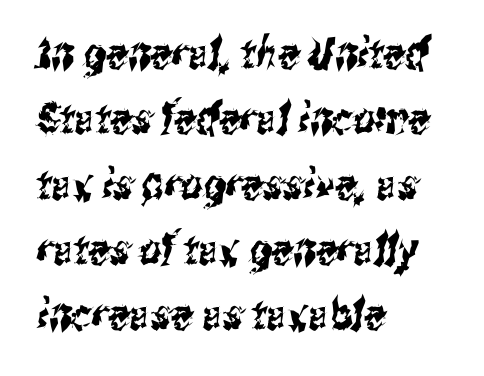
The words here are not underlined. Tracking value appears to be zero — textbook default spacing. A typesetter would call this proportional, since set widths differ per character. Left-aligned paragraph, ragged on the right. Font category for this specimen: sans-serif. Honestly, the row spacing looks completely unremarkable.
